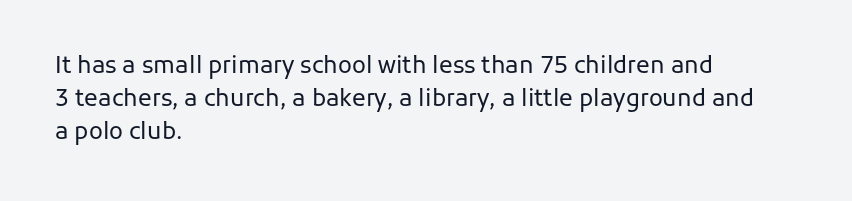
Q: Is the text bold? A: No.
Q: Is the text italic (slanted)? A: No, it is upright.
Q: Is the text underlined? A: No.
Q: How is the paragraph aligned? A: Left-aligned.
Q: Is the spacing between letters normal or unusually wide? A: Normal.
Q: Is the spacing between lines tight, normal or loose? A: Normal.
